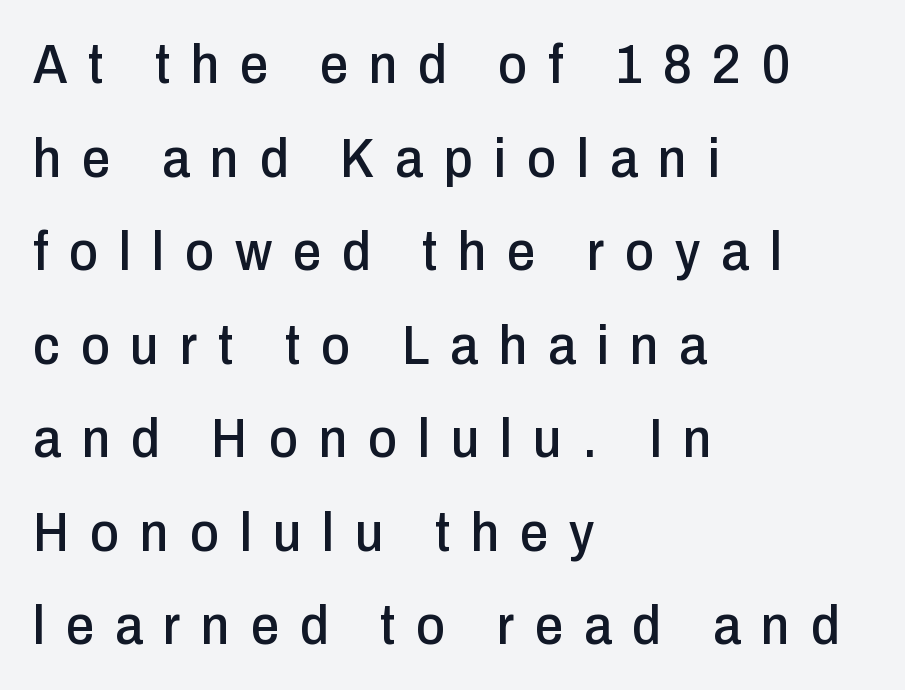
The image shows 56 px condensed sans-serif type, upright; set left-aligned, normal line spacing (1.67x), unusually wide letter spacing (+0.37 em), not underlined; low stroke contrast and a medium x-height.
